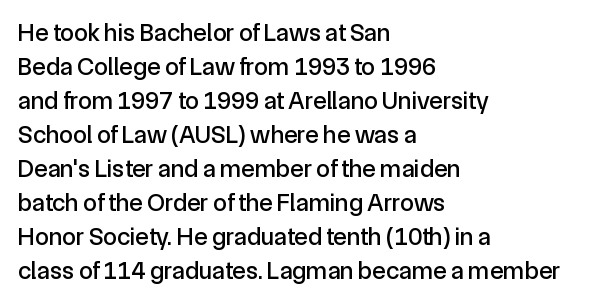
The image shows 25 px text type, upright; set left-aligned, normal line spacing (1.36x), normal letter spacing, not underlined.
